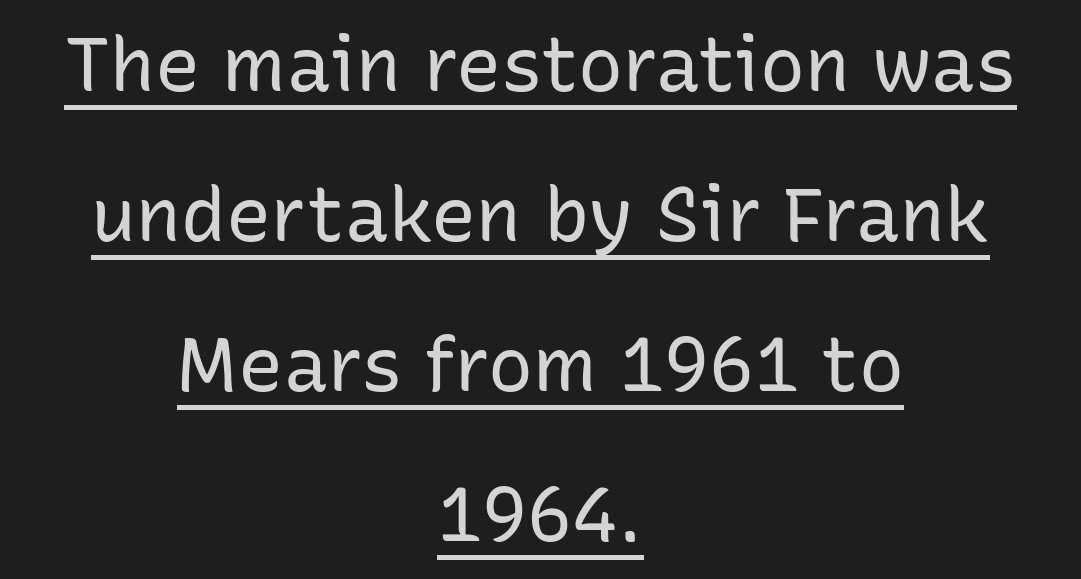
{"serif": "no", "italic": "no", "bold": "no", "weight": "regular", "width": "normal", "stroke_contrast": "low", "x_height": "medium", "monospaced": "no", "underline": "yes", "align": "center", "line_spacing": "loose", "line_spacing_ratio": 2.0, "letter_spacing": "normal", "letter_spacing_em": 0.0, "glyph_px": 75}
